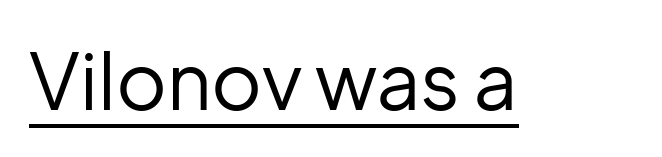
Q: Is the text bold? A: No.
Q: Is the text italic (slanted)? A: No, it is upright.
Q: Is the typeface a serif or a sans-serif typeface? A: Sans-serif.
Q: Is the text underlined? A: Yes.
Q: Is the spacing between letters normal or unusually wide? A: Normal.
Q: Width (condensed, normal, or wide)? A: Normal.
Q: Stroke contrast? A: Low.
Q: x-height? A: Medium.
Q: Monospaced? A: No.
